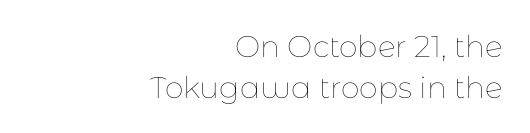
The image shows 30 px thin type, upright; set right-aligned, normal line spacing (1.36x), normal letter spacing, not underlined; low stroke contrast and a medium x-height.
